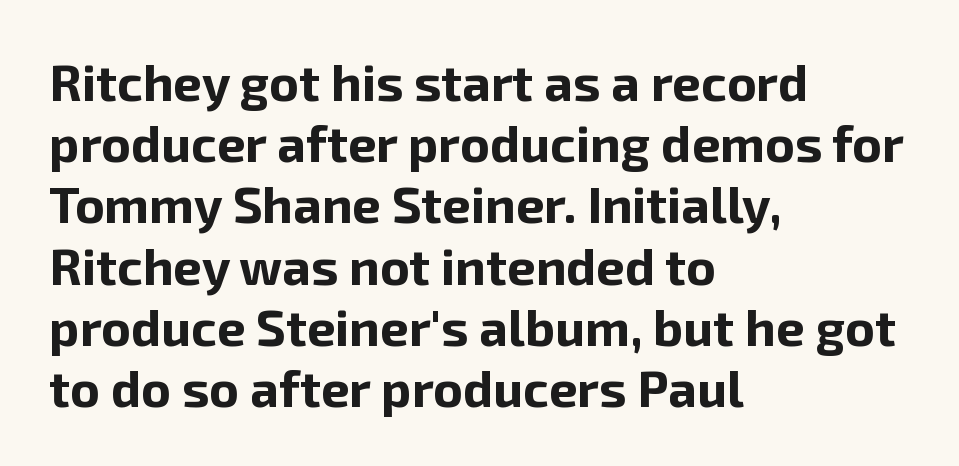
Q: Is the text bold? A: Yes.
Q: Is the text italic (slanted)? A: No, it is upright.
Q: Is the typeface a serif or a sans-serif typeface? A: Sans-serif.
Q: Is the text underlined? A: No.
Q: How is the paragraph aligned? A: Left-aligned.
Q: Is the spacing between letters normal or unusually wide? A: Normal.
Q: Width (condensed, normal, or wide)? A: Normal.
Q: Stroke contrast? A: Low.
Q: x-height? A: Medium.
Q: Monospaced? A: No.
